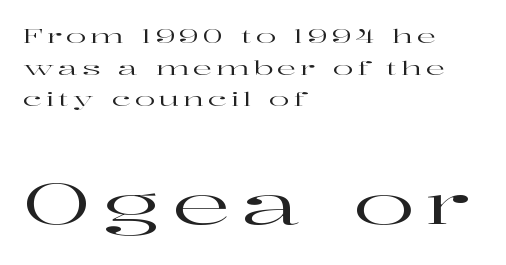
Q: Is the text italic (slanted)? A: No, it is upright.
Q: Is the typeface a serif or a sans-serif typeface? A: Serif.
Q: Is the text underlined? A: No.
Q: How is the paragraph aligned? A: Left-aligned.
Q: Is the spacing between letters normal or unusually wide? A: Unusually wide.
Q: Is the spacing between lines tight, normal or loose? A: Normal.
Q: Which block of text is set in a larger size, the first (top) or the second (bottom)? A: The second (bottom) one.
Q: Width (condensed, normal, or wide)? A: Wide.
Q: Stroke contrast? A: High.
Q: x-height? A: Medium.
Q: Monospaced? A: No.
